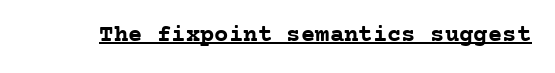
The image shows 24 px bold type, upright; set normal letter spacing, underlined.
